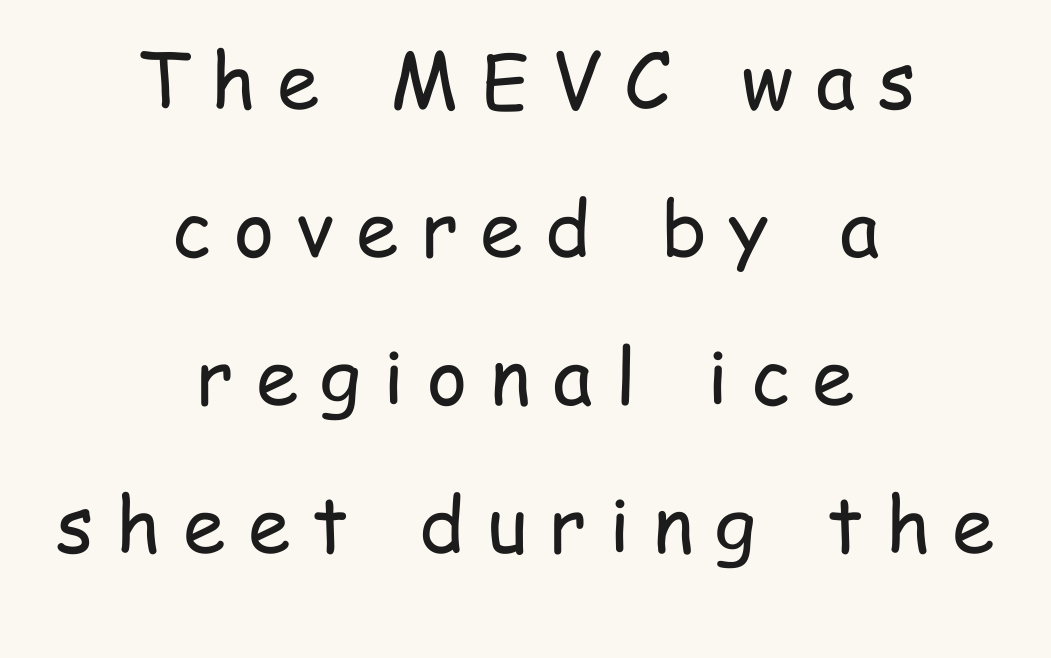
Q: Is the text bold? A: No.
Q: Is the text italic (slanted)? A: No, it is upright.
Q: Is the typeface a serif or a sans-serif typeface? A: Sans-serif.
Q: Is the text underlined? A: No.
Q: How is the paragraph aligned? A: Centered.
Q: Is the spacing between letters normal or unusually wide? A: Unusually wide.
Q: Is the spacing between lines tight, normal or loose? A: Loose.
Q: Width (condensed, normal, or wide)? A: Condensed.
Q: Stroke contrast? A: Low.
Q: x-height? A: Medium.
Q: Monospaced? A: No.
